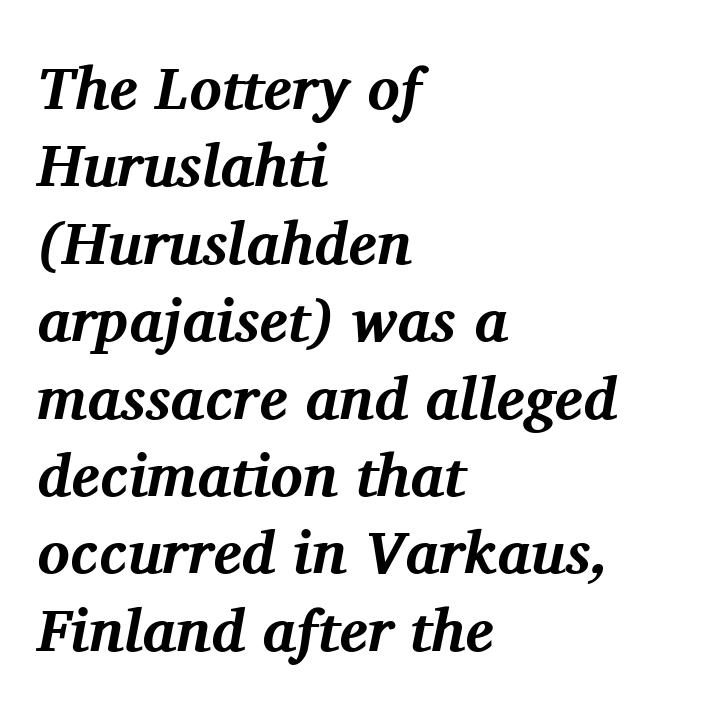
The image shows 60 px bold serif type, italic (leaning right); set left-aligned, normal line spacing (1.29x), normal letter spacing, not underlined; medium stroke contrast and a medium x-height.
